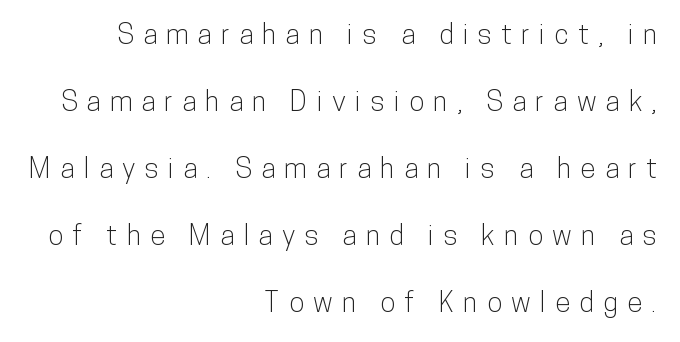
{"serif": "no", "italic": "no", "width": "condensed", "stroke_contrast": "low", "x_height": "medium", "monospaced": "no", "underline": "no", "align": "right", "line_spacing": "loose", "line_spacing_ratio": 2.39, "letter_spacing": "wide", "letter_spacing_em": 0.33, "glyph_px": 28}
